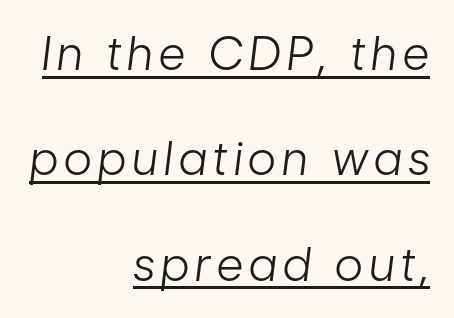
Q: Is the text bold? A: No.
Q: Is the text italic (slanted)? A: Yes, it leans right by about 7 degrees.
Q: Is the text underlined? A: Yes.
Q: How is the paragraph aligned? A: Right-aligned.
Q: Is the spacing between lines tight, normal or loose? A: Loose.
Q: Width (condensed, normal, or wide)? A: Condensed.
Q: Stroke contrast? A: Low.
Q: x-height? A: Medium.
Q: Monospaced? A: No.
